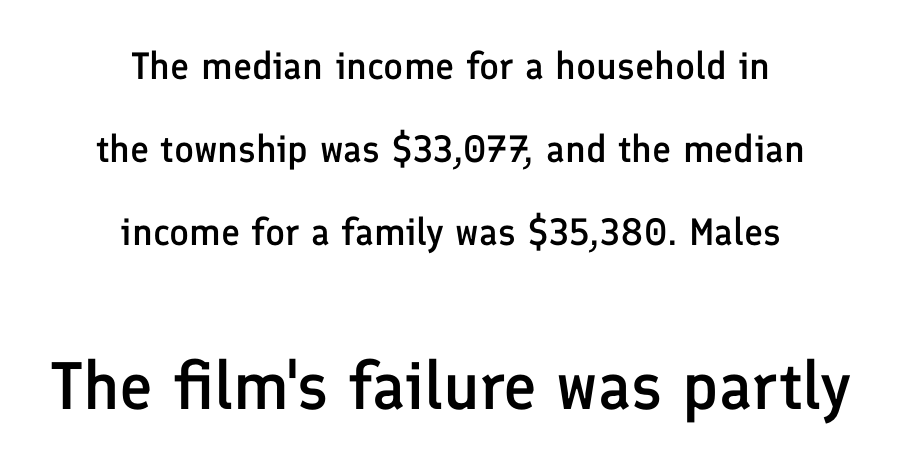
The image shows 67 px semibold sans-serif type, upright; set centered, loose line spacing (2.19x), normal letter spacing, not underlined; the second (bottom) block is 1.76x larger; low stroke contrast and a medium x-height.
